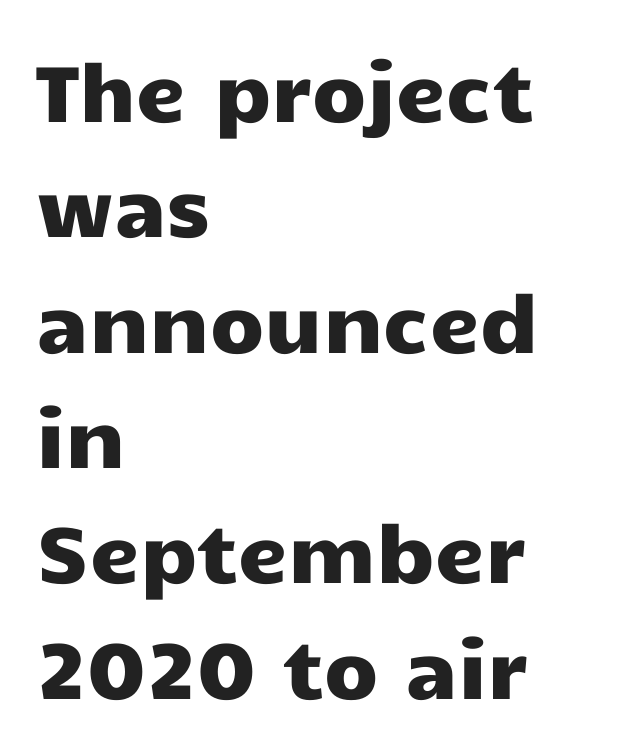
The image shows 79 px wide sans-serif type, upright; set left-aligned, normal line spacing (1.46x), normal letter spacing, not underlined; low stroke contrast and a medium x-height.
